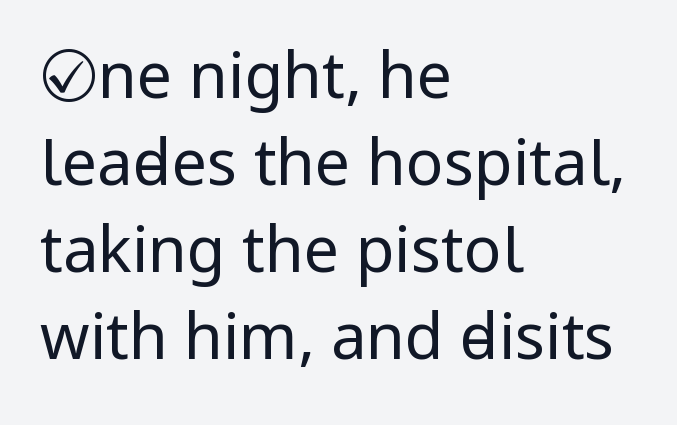
{"serif": "no", "italic": "no", "bold": "no", "weight": "regular", "width": "condensed", "stroke_contrast": "low", "x_height": "large", "monospaced": "no", "underline": "no", "align": "left", "line_spacing": "normal", "line_spacing_ratio": 1.38, "letter_spacing": "normal", "letter_spacing_em": 0.0, "glyph_px": 63}
